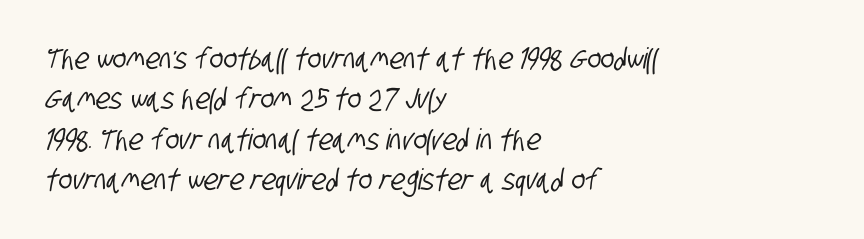
Nothing unusual about the tracking: characters are spaced as the font intends. Horizontal alignment here is leftward, the default for most running prose. A sans-serif font was chosen for this passage. Only glyphs here, with clear space below each row.
